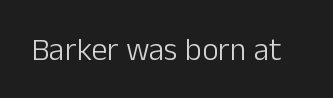
{"serif": "no", "italic": "no", "bold": "no", "weight": "light", "width": "normal", "stroke_contrast": "low", "x_height": "medium", "monospaced": "no", "underline": "no", "letter_spacing": "normal", "letter_spacing_em": 0.0, "glyph_px": 32}
